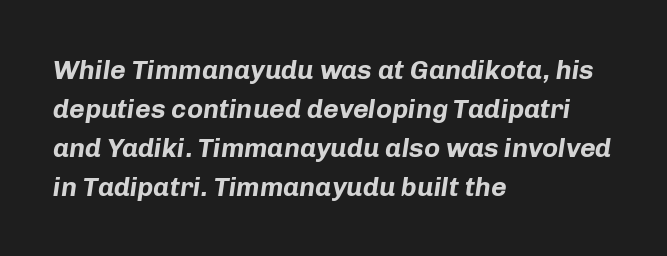
{"italic": "yes", "lean": "right", "slant_degrees": 8, "bold": "yes", "underline": "no", "align": "left", "line_spacing": "normal", "line_spacing_ratio": 1.44, "letter_spacing": "normal", "letter_spacing_em": 0.0, "glyph_px": 27}
